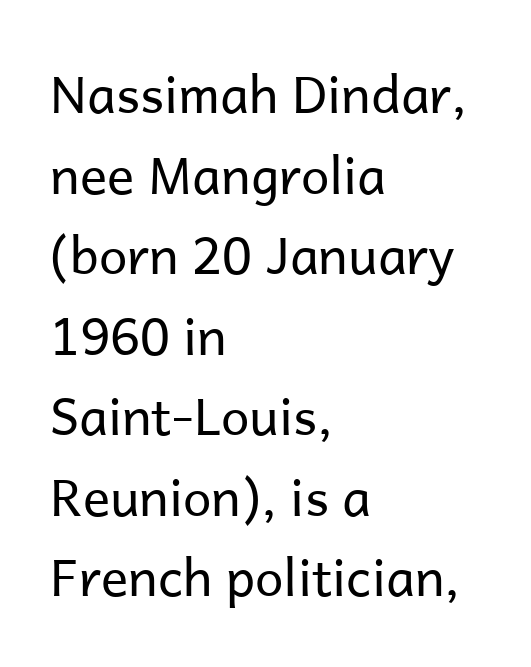
The image shows 51 px regular-weight sans-serif type, upright; set left-aligned, normal line spacing (1.58x), normal letter spacing, not underlined; low stroke contrast and a medium x-height.
